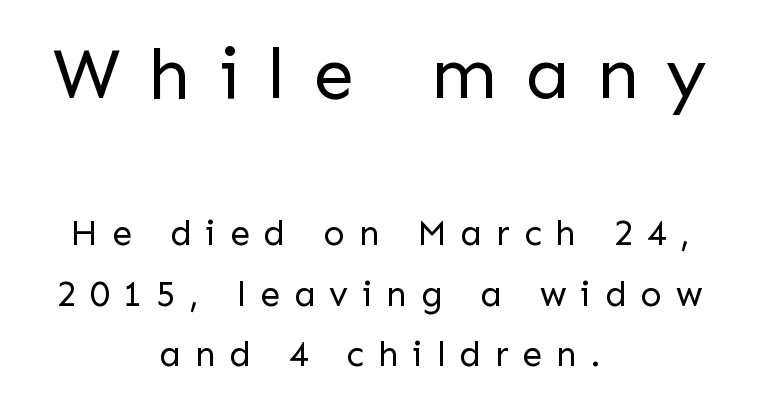
{"serif": "no", "italic": "no", "bold": "no", "weight": "regular", "width": "normal", "stroke_contrast": "low", "x_height": "medium", "monospaced": "no", "underline": "no", "align": "center", "line_spacing": "normal", "line_spacing_ratio": 1.69, "letter_spacing": "wide", "letter_spacing_em": 0.38, "larger_block": "first", "size_ratio": 2.03, "glyph_px": 73}
